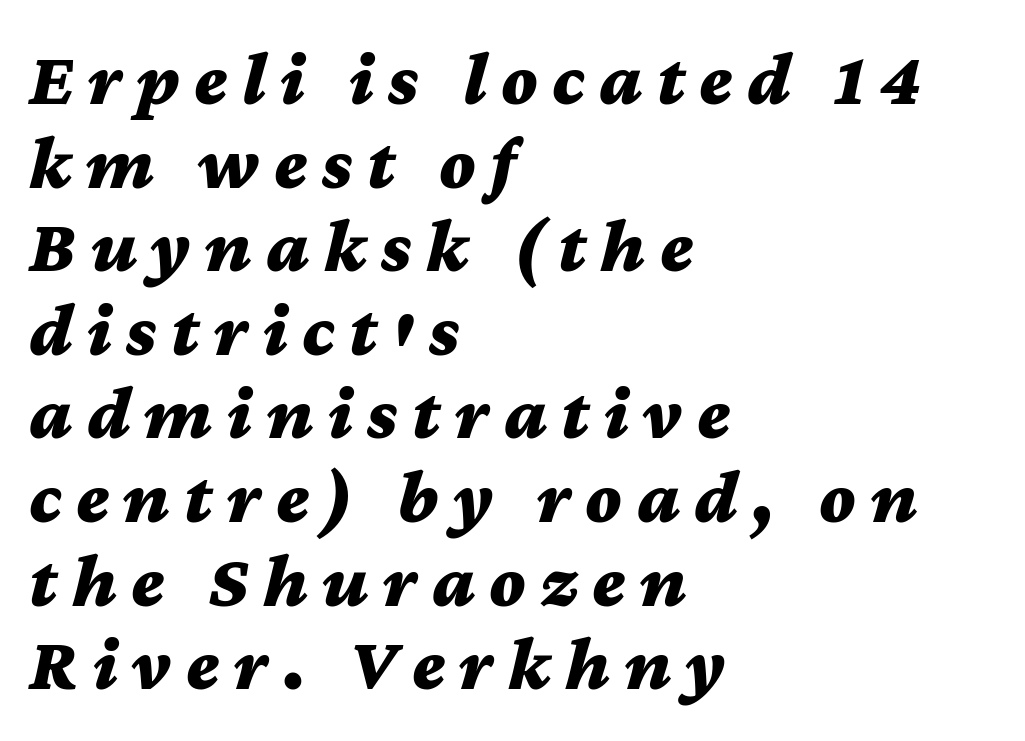
The image shows 76 px bold, wide type, italic (leaning right); set left-aligned, tight line spacing (1.1x), not underlined; medium stroke contrast and a medium x-height.
